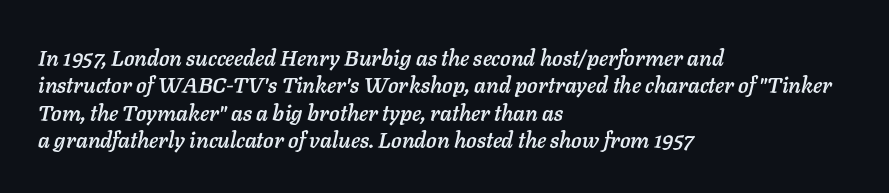
The image shows 22 px text type, italic (leaning right); set left-aligned, line spacing 1.24x, normal letter spacing, not underlined.
